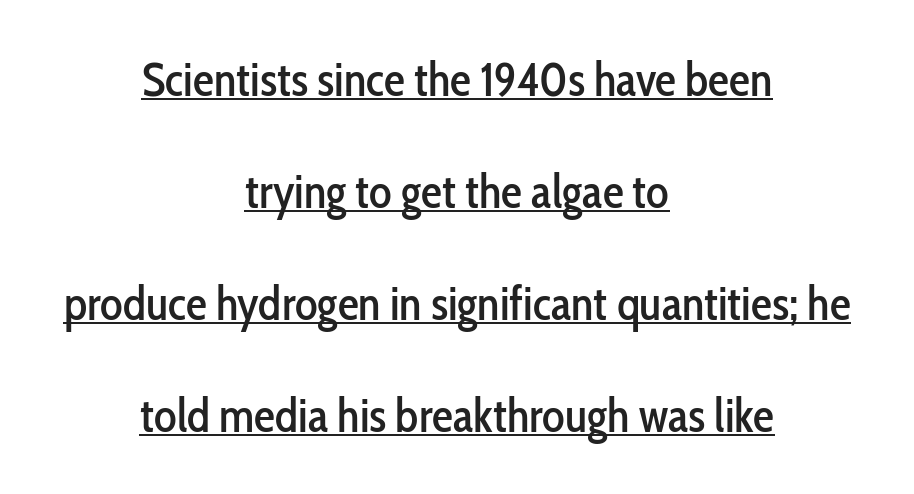
Q: Is the text italic (slanted)? A: No, it is upright.
Q: Is the typeface a serif or a sans-serif typeface? A: Sans-serif.
Q: Is the text underlined? A: Yes.
Q: How is the paragraph aligned? A: Centered.
Q: Is the spacing between letters normal or unusually wide? A: Normal.
Q: Is the spacing between lines tight, normal or loose? A: Loose.
Q: Width (condensed, normal, or wide)? A: Condensed.
Q: Stroke contrast? A: Low.
Q: x-height? A: Medium.
Q: Monospaced? A: No.
